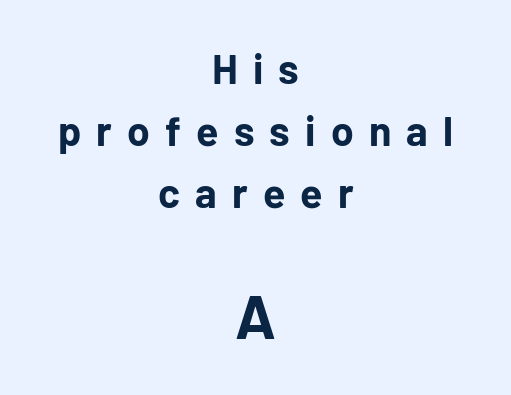
{"serif": "no", "italic": "no", "bold": "yes", "weight": "bold", "width": "normal", "stroke_contrast": "low", "x_height": "medium", "monospaced": "no", "underline": "no", "align": "center", "line_spacing": "normal", "line_spacing_ratio": 1.51, "letter_spacing": "wide", "letter_spacing_em": 0.37, "larger_block": "second", "size_ratio": 1.49, "glyph_px": 61}
